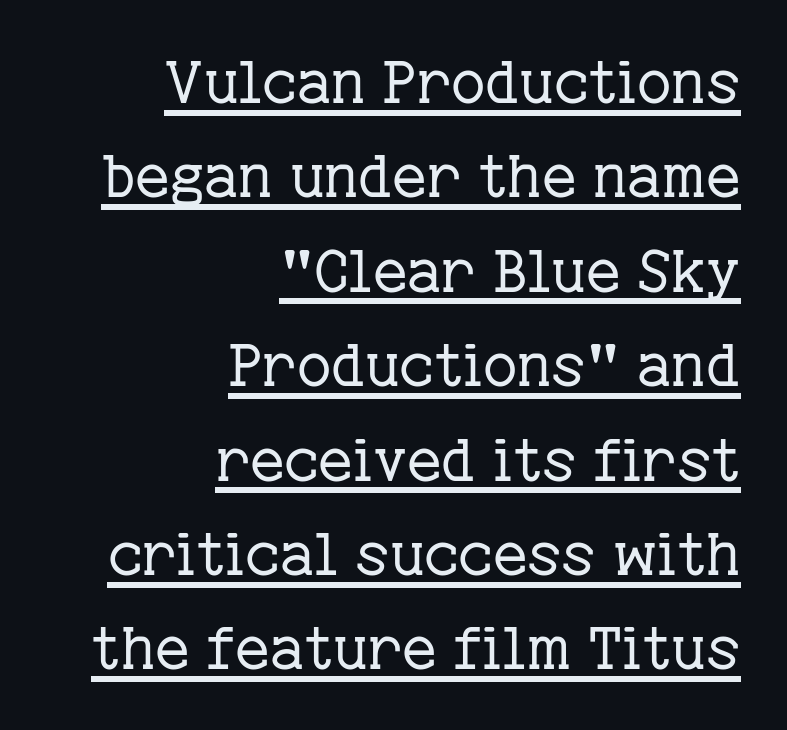
Q: Is the text bold? A: No.
Q: Is the text italic (slanted)? A: No, it is upright.
Q: Is the typeface a serif or a sans-serif typeface? A: Serif.
Q: Is the text underlined? A: Yes.
Q: How is the paragraph aligned? A: Right-aligned.
Q: Is the spacing between letters normal or unusually wide? A: Normal.
Q: Is the spacing between lines tight, normal or loose? A: Normal.
Q: Width (condensed, normal, or wide)? A: Normal.
Q: Stroke contrast? A: Low.
Q: x-height? A: Medium.
Q: Monospaced? A: No.
